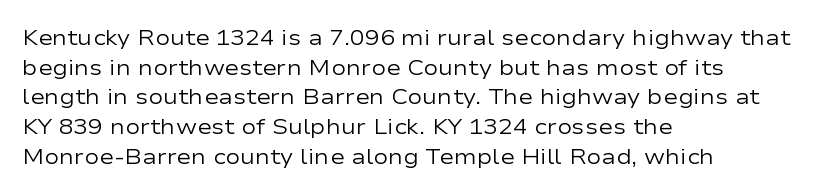
The image shows 22 px text type, upright; set left-aligned, normal line spacing (1.35x), normal letter spacing, not underlined.
